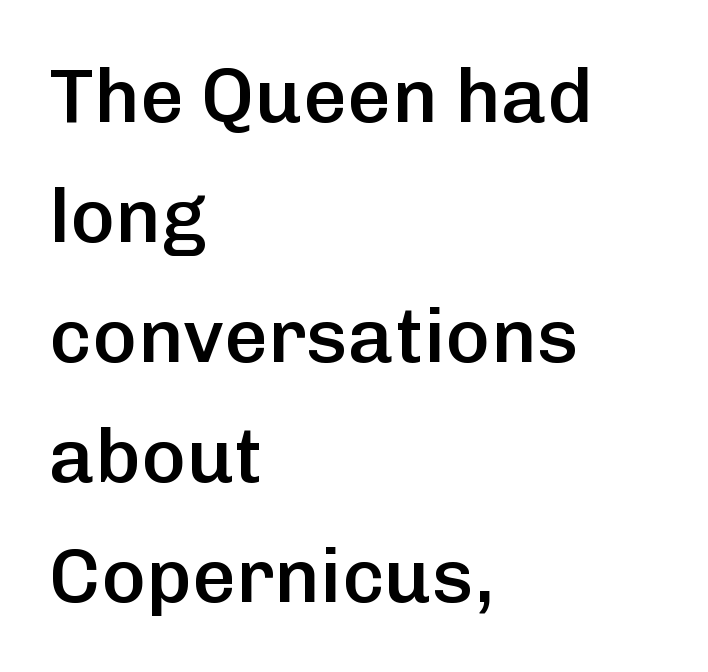
Q: Is the text bold? A: Semi-bold.
Q: Is the text italic (slanted)? A: No, it is upright.
Q: Is the typeface a serif or a sans-serif typeface? A: Sans-serif.
Q: Is the text underlined? A: No.
Q: How is the paragraph aligned? A: Left-aligned.
Q: Is the spacing between letters normal or unusually wide? A: Normal.
Q: Is the spacing between lines tight, normal or loose? A: Normal.
Q: Width (condensed, normal, or wide)? A: Normal.
Q: Stroke contrast? A: Low.
Q: x-height? A: Medium.
Q: Monospaced? A: No.
